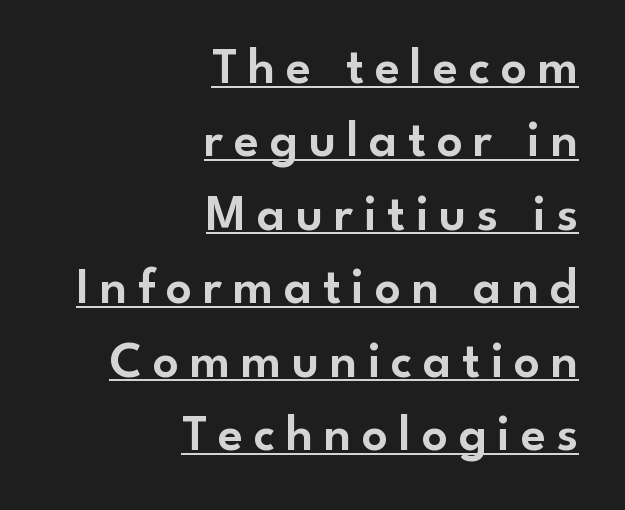
Inter-character spacing is expanded well beyond the font's built-in metrics. The ragged edge is on the left, which tells us the setting is flush right. You could not count columns in this text — the font is proportionally spaced. It's the straight-up-and-down kind of type. The glyphs in this specimen are sans serif.
